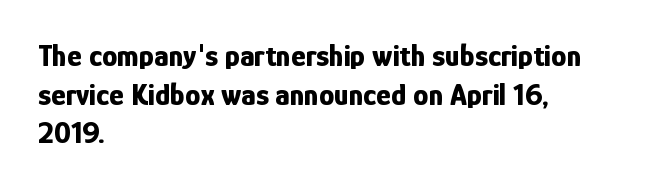
{"serif": "no", "italic": "no", "bold": "yes", "weight": "bold", "width": "condensed", "stroke_contrast": "low", "x_height": "medium", "monospaced": "no", "underline": "no", "align": "left", "line_spacing": "normal", "line_spacing_ratio": 1.25, "letter_spacing": "normal", "letter_spacing_em": 0.0, "glyph_px": 31}
